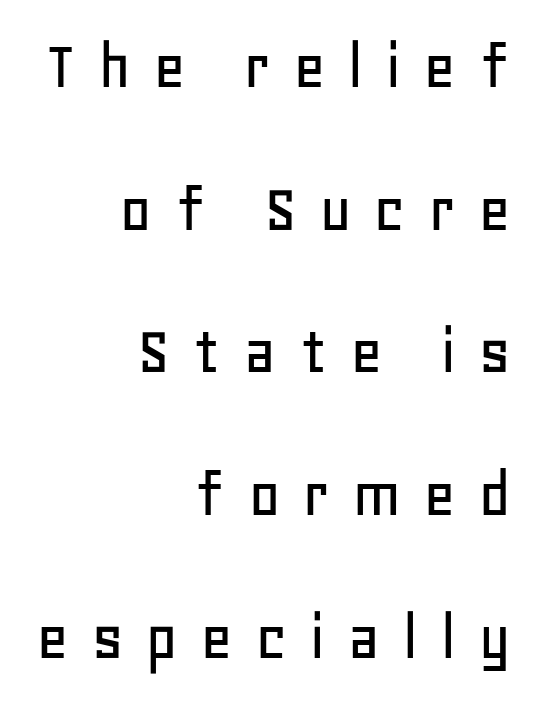
The image shows 71 px sans-serif type, upright; set right-aligned, loose line spacing (2.01x), unusually wide letter spacing (+0.3 em), not underlined; low stroke contrast and a large x-height.
